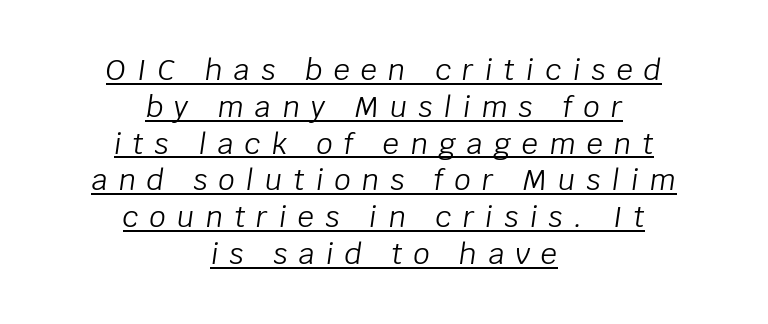
Q: Is the text bold? A: No.
Q: Is the text italic (slanted)? A: Yes, it leans right by about 8 degrees.
Q: Is the text underlined? A: Yes.
Q: How is the paragraph aligned? A: Centered.
Q: Is the spacing between letters normal or unusually wide? A: Unusually wide.
Q: Is the spacing between lines tight, normal or loose? A: Normal.
Q: Width (condensed, normal, or wide)? A: Normal.
Q: Stroke contrast? A: Low.
Q: x-height? A: Large.
Q: Monospaced? A: No.
